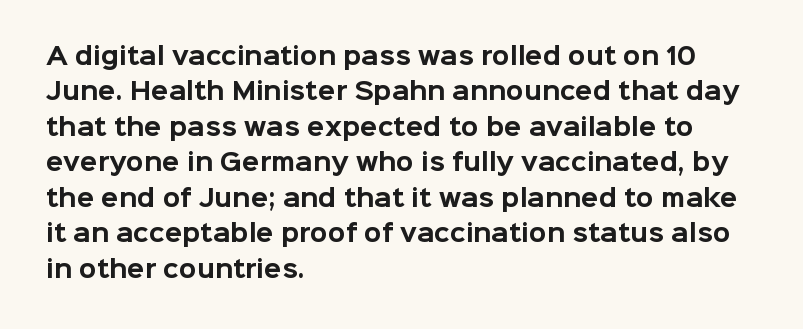
The strip under each line holds only bare page. The designer left line spacing at the default. Typeset ragged right — the left edge is the straight one. Heavy-handed strokes throughout: this text is bold.
